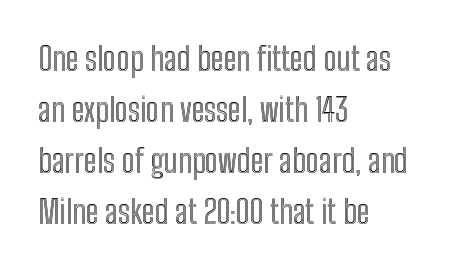
Q: Is the text italic (slanted)? A: No, it is upright.
Q: Is the text underlined? A: No.
Q: How is the paragraph aligned? A: Left-aligned.
Q: Is the spacing between letters normal or unusually wide? A: Normal.
Q: Is the spacing between lines tight, normal or loose? A: Normal.
Q: Width (condensed, normal, or wide)? A: Condensed.
Q: x-height? A: Medium.
Q: Monospaced? A: No.
